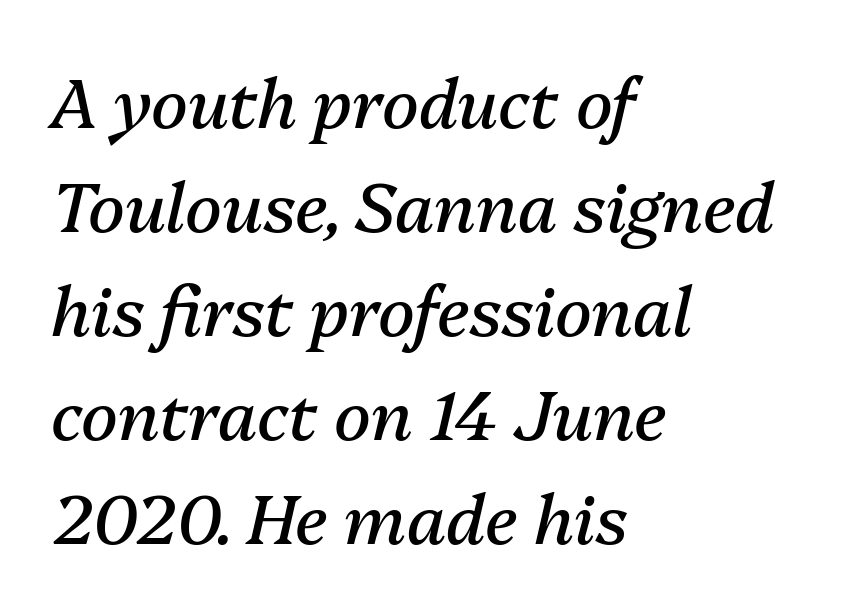
{"italic": "yes", "lean": "right", "slant_degrees": 13, "bold": "no", "weight": "regular", "width": "normal", "stroke_contrast": "medium", "x_height": "medium", "monospaced": "no", "underline": "no", "align": "left", "line_spacing": "normal", "line_spacing_ratio": 1.53, "letter_spacing": "normal", "letter_spacing_em": 0.0, "glyph_px": 68}
